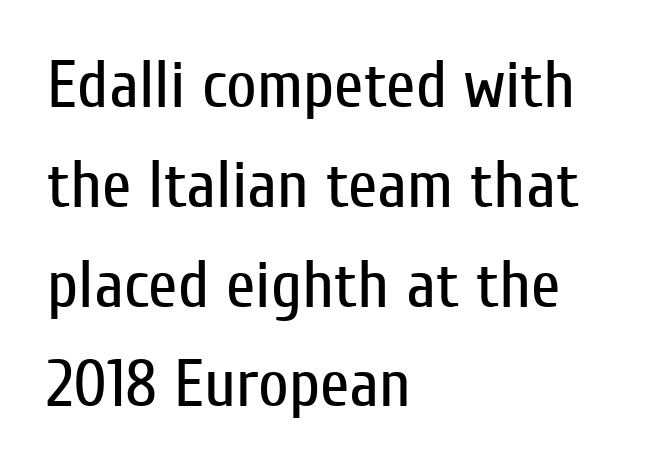
{"serif": "no", "italic": "no", "bold": "no", "weight": "regular", "width": "condensed", "stroke_contrast": "low", "x_height": "medium", "monospaced": "no", "underline": "no", "align": "left", "line_spacing": "normal", "line_spacing_ratio": 1.49, "letter_spacing": "normal", "letter_spacing_em": 0.0, "glyph_px": 67}
